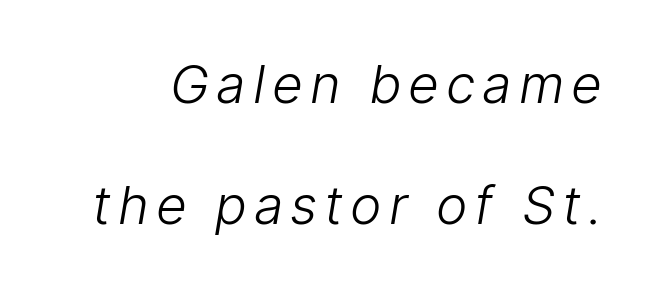
Q: Is the text bold? A: No.
Q: Is the typeface a serif or a sans-serif typeface? A: Sans-serif.
Q: Is the text underlined? A: No.
Q: Is the spacing between lines tight, normal or loose? A: Loose.
Q: Width (condensed, normal, or wide)? A: Normal.
Q: Stroke contrast? A: Low.
Q: x-height? A: Medium.
Q: Monospaced? A: No.
